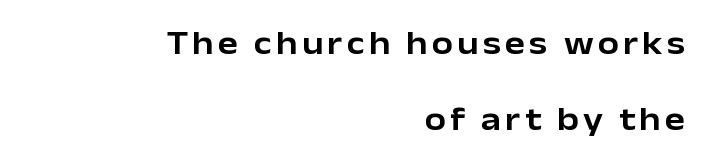
Q: Is the text italic (slanted)? A: No, it is upright.
Q: Is the typeface a serif or a sans-serif typeface? A: Sans-serif.
Q: Is the text underlined? A: No.
Q: How is the paragraph aligned? A: Right-aligned.
Q: Is the spacing between lines tight, normal or loose? A: Loose.
Q: Width (condensed, normal, or wide)? A: Normal.
Q: Stroke contrast? A: Low.
Q: x-height? A: Medium.
Q: Monospaced? A: No.
